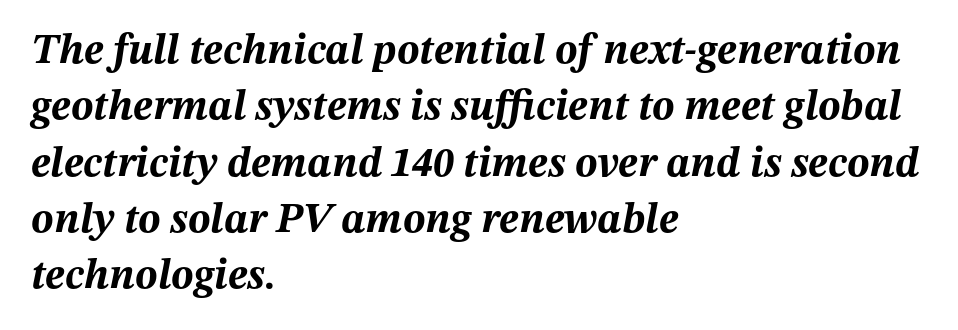
Every row of glyphs begins at an identical x-position on the left. The passage shown is typed in a proportional face where columns would drift. Every character sits at an angle, as italics do. Observe the ordinary spacing: letters are neighbours, not strangers.
